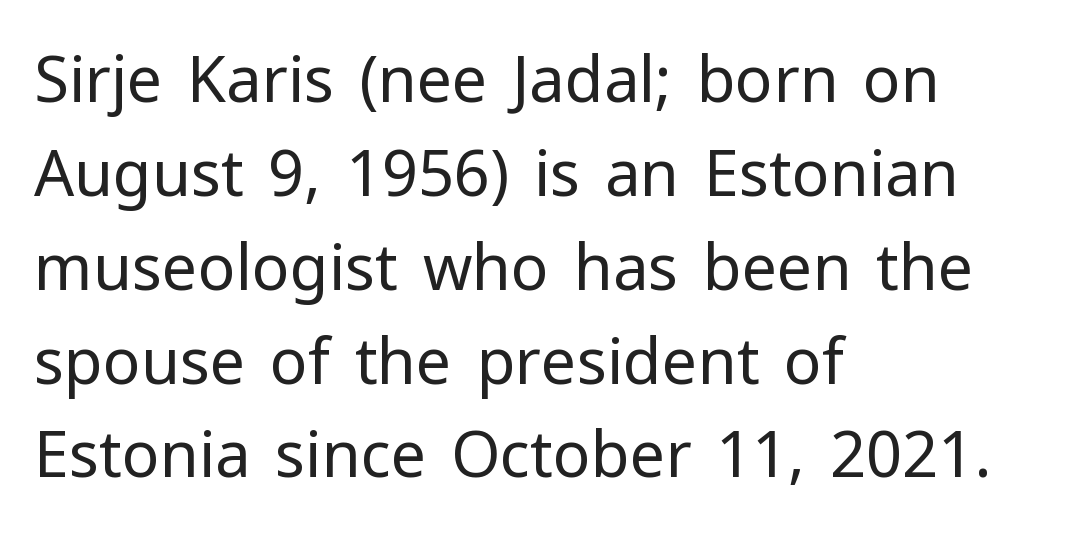
Q: Is the text bold? A: No.
Q: Is the text italic (slanted)? A: No, it is upright.
Q: Is the typeface a serif or a sans-serif typeface? A: Sans-serif.
Q: Is the text underlined? A: No.
Q: How is the paragraph aligned? A: Left-aligned.
Q: Is the spacing between letters normal or unusually wide? A: Normal.
Q: Is the spacing between lines tight, normal or loose? A: Normal.
Q: Width (condensed, normal, or wide)? A: Normal.
Q: Stroke contrast? A: Low.
Q: x-height? A: Medium.
Q: Monospaced? A: No.
